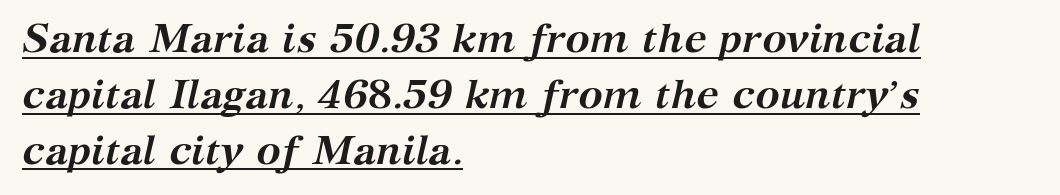
Each letter's strokes conclude with small projecting serifs. Standard letterfit; no display-style spreading of the glyphs. The passage shown is typed in a proportional face where columns would drift. Line beginnings align vertically; line endings do not. The specimen includes a rule beneath the text block's lines.
